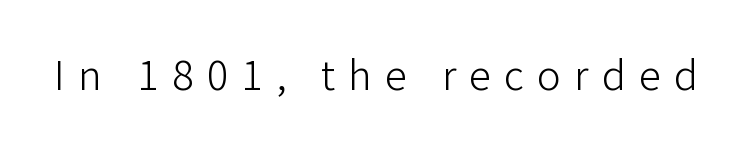
{"serif": "no", "italic": "no", "bold": "no", "weight": "light", "width": "normal", "stroke_contrast": "low", "x_height": "medium", "monospaced": "no", "underline": "no", "letter_spacing": "wide", "letter_spacing_em": 0.33, "glyph_px": 40}
